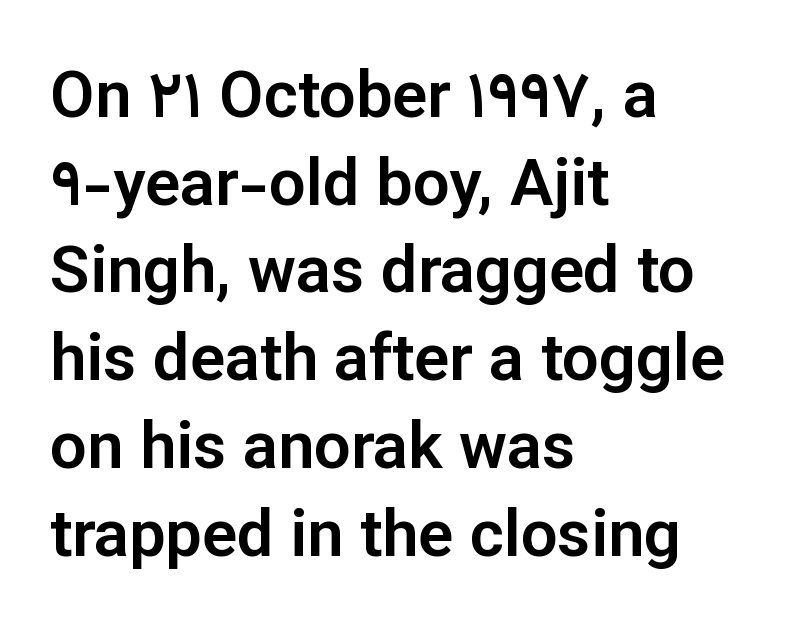
{"serif": "no", "italic": "no", "width": "normal", "stroke_contrast": "low", "x_height": "medium", "monospaced": "no", "underline": "no", "align": "left", "line_spacing": "normal", "line_spacing_ratio": 1.35, "letter_spacing": "normal", "letter_spacing_em": 0.0, "glyph_px": 65}
